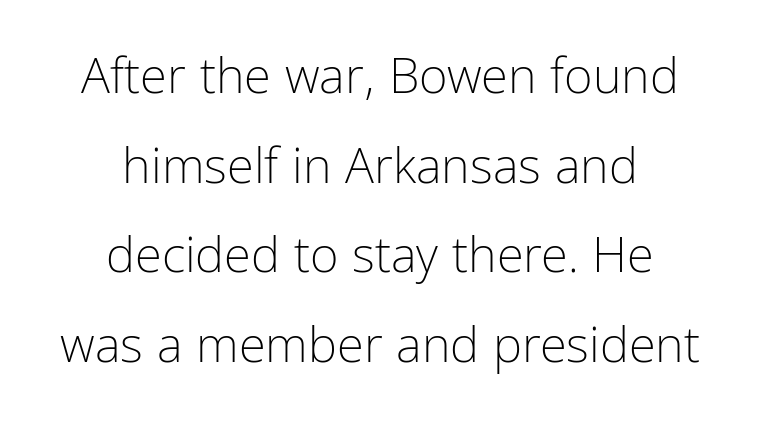
Nothing heavy about these letters — not bold at all. Check where the strokes stop: nothing finishes them off — pure sans. Does the copy run flush right? No — it is centered line by line. Decoration check: the copy has no underline. The font's upright variant was chosen for this text. The type is set solid horizontally, with unmodified tracking.
